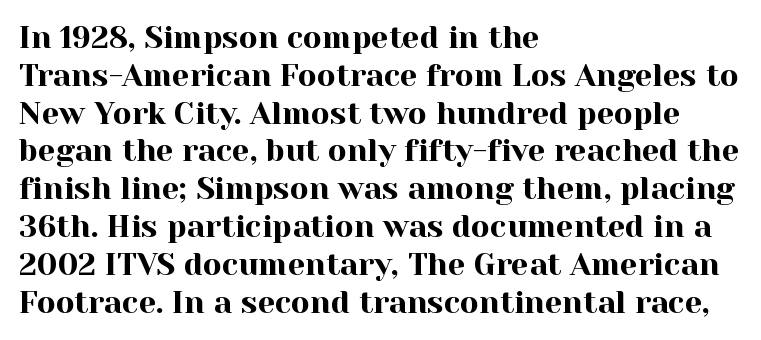
Q: Is the text italic (slanted)? A: No, it is upright.
Q: Is the typeface a serif or a sans-serif typeface? A: Serif.
Q: Is the text underlined? A: No.
Q: How is the paragraph aligned? A: Left-aligned.
Q: Is the spacing between letters normal or unusually wide? A: Normal.
Q: Width (condensed, normal, or wide)? A: Normal.
Q: x-height? A: Medium.
Q: Monospaced? A: No.
